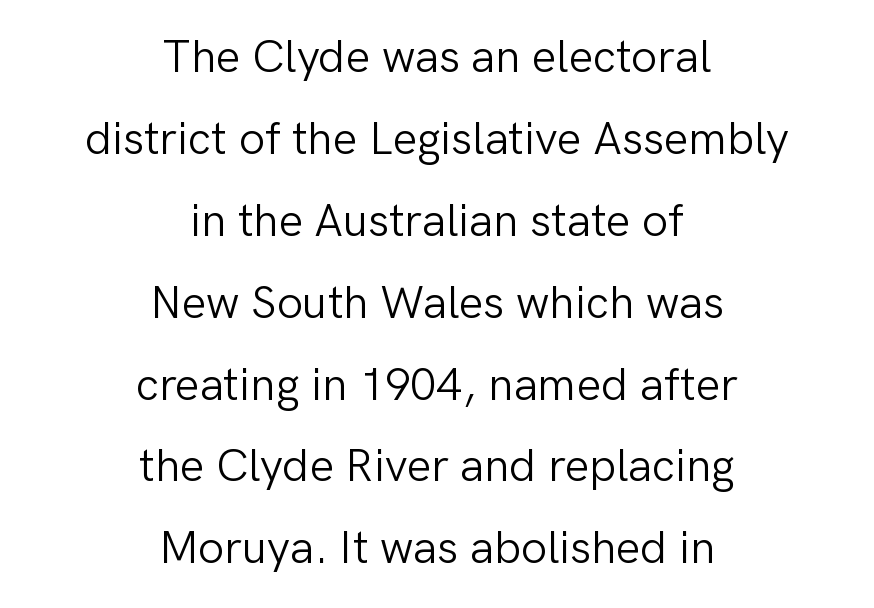
Q: Is the text bold? A: No.
Q: Is the text italic (slanted)? A: No, it is upright.
Q: Is the typeface a serif or a sans-serif typeface? A: Sans-serif.
Q: Is the text underlined? A: No.
Q: How is the paragraph aligned? A: Centered.
Q: Is the spacing between letters normal or unusually wide? A: Normal.
Q: Width (condensed, normal, or wide)? A: Normal.
Q: Stroke contrast? A: Low.
Q: x-height? A: Medium.
Q: Monospaced? A: No.
